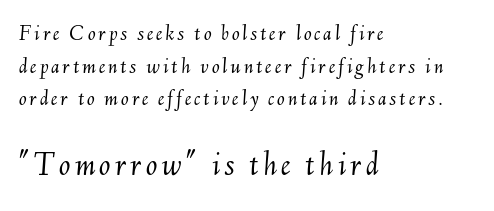
Looking at the ascenders, they clearly lean. No letter is thick-stroked: the sample isn't bold. Check under the words: just untouched page. Short and long lines alike share a common starting point at left. Caption: upper text group reduced, lower text group enlarged.
